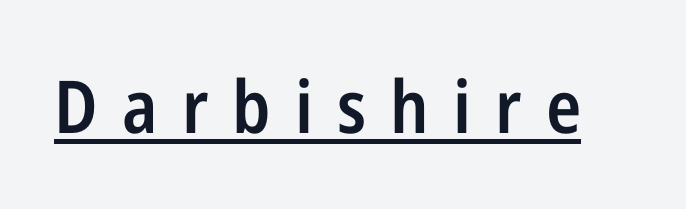
Q: Is the text bold? A: Semi-bold.
Q: Is the text italic (slanted)? A: No, it is upright.
Q: Is the typeface a serif or a sans-serif typeface? A: Sans-serif.
Q: Is the text underlined? A: Yes.
Q: Is the spacing between letters normal or unusually wide? A: Unusually wide.
Q: Width (condensed, normal, or wide)? A: Condensed.
Q: Stroke contrast? A: Low.
Q: x-height? A: Medium.
Q: Monospaced? A: No.
